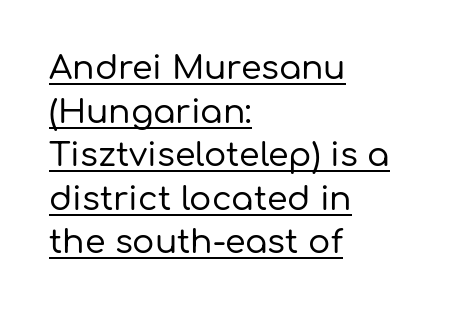
{"serif": "no", "italic": "no", "width": "normal", "stroke_contrast": "low", "x_height": "medium", "monospaced": "no", "underline": "yes", "align": "left", "line_spacing": "normal", "line_spacing_ratio": 1.32, "letter_spacing": "normal", "letter_spacing_em": 0.0, "glyph_px": 33}
